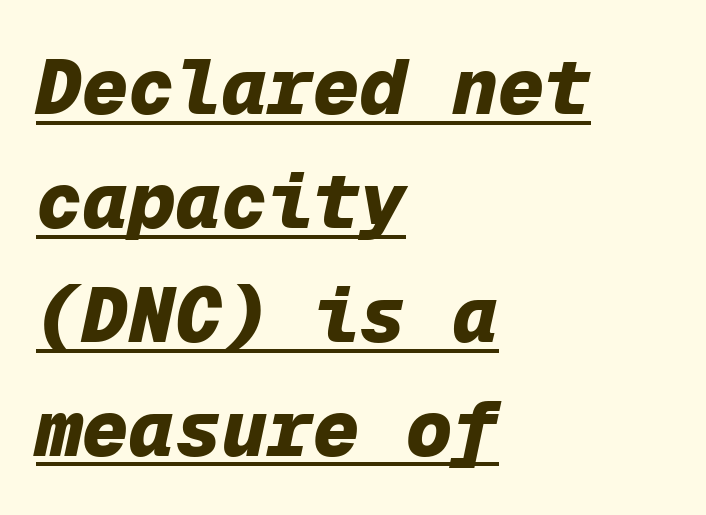
The setting favours the left margin, as ordinary paragraphs usually do. Heft: maximum for text — a bold. Spacing between characters is what you'd get straight out of the box. The lettering is marked with a stroke running underneath it. Italic? Definitely — the glyphs are oblique. Notice how descenders clear the ascenders below comfortably — that's standard leading.
